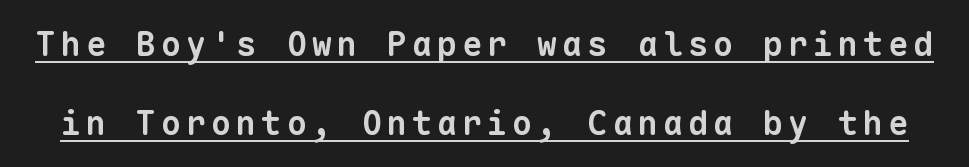
The leading is generous, giving the passage an open texture. Notice how a bar underscores the lettering throughout. Every character here occupies the same horizontal width, giving the sample a typewriter-like rhythm. The passage shown is typeset with a sans-serif family. Look at the stroke-to-counter ratio: heavy, a bold.
